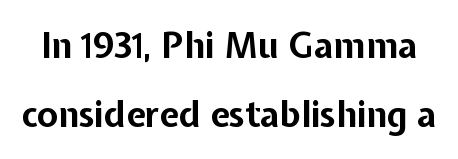
The image shows 35 px bold sans-serif type, upright; set loose line spacing (1.96x), normal letter spacing, not underlined; low stroke contrast and a medium x-height.
